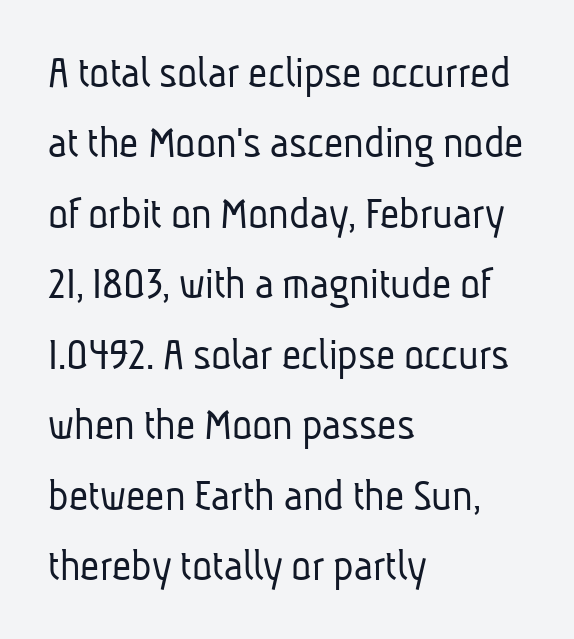
The image shows 47 px light, condensed sans-serif type; set left-aligned, normal line spacing (1.5x), normal letter spacing, not underlined; low stroke contrast and a medium x-height.
